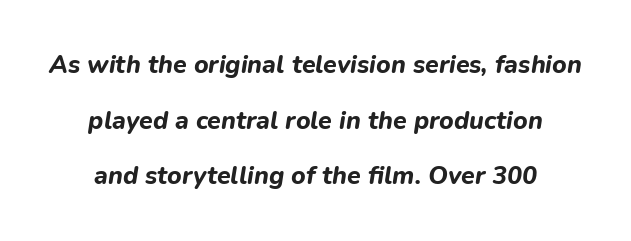
Reading down the block, each line starts at a different indent, mirrored at its end. Tall strokes in this sample are angled rather than plumb. Is the letter spacing exaggerated? No — it looks like the ordinary default. Each glyph is drawn with heavy, bold strokes.
